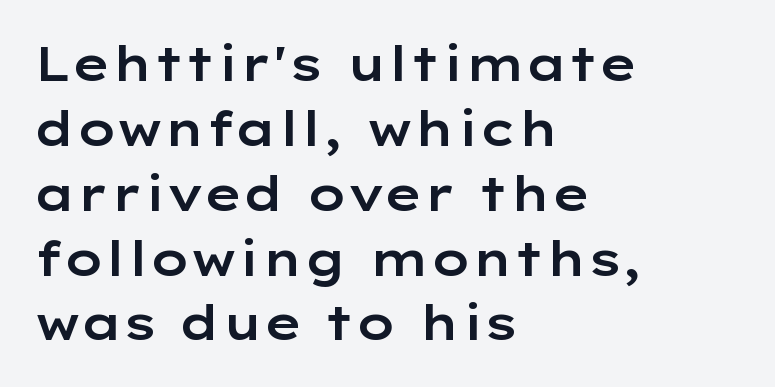
This sample uses an upright cut, with every glyph sitting square on the baseline. The baseline area is clear. Notice how descenders clear the ascenders below comfortably — that's standard leading. If you drew a ruler down the left edge, every line would touch it. The letterforms sit shoulder to shoulder at normal distance. What kind of face is this? One without serifs — a sans.
